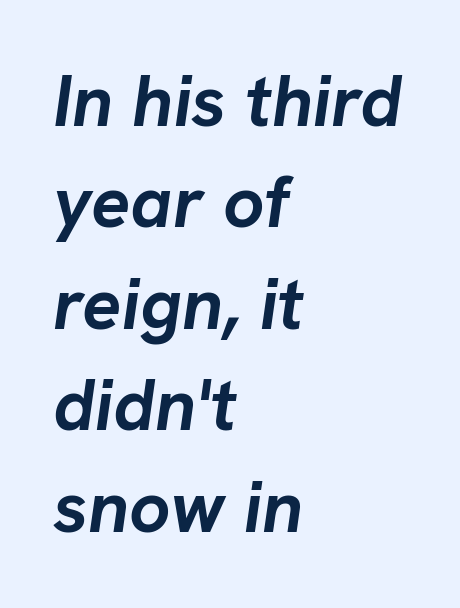
The image shows 73 px semibold type, italic (leaning right); set left-aligned, normal line spacing (1.39x), normal letter spacing, not underlined; low stroke contrast and a medium x-height.
